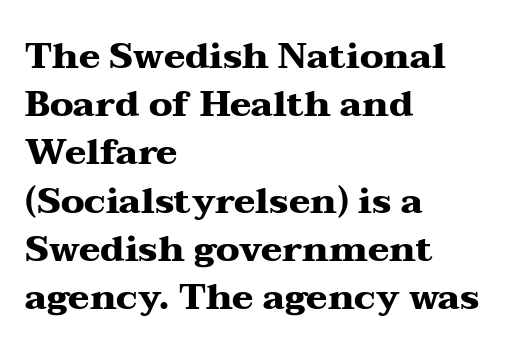
These lines are composed in type with serifs. Summary of vertical rhythm: regular, with standard interline spacing. The line texture is even and compact thanks to regular tracking. Compared with an ordinary text face, these strokes are far heavier — a full bold. Nope, not italic — everything's standing straight.
